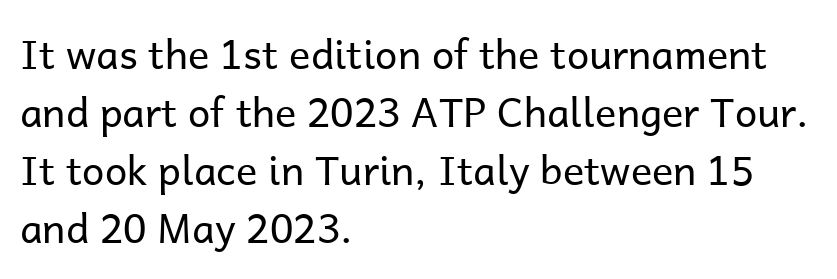
The image shows 40 px regular-weight sans-serif type, upright; set left-aligned, normal line spacing (1.45x), normal letter spacing, not underlined; low stroke contrast and a medium x-height.
